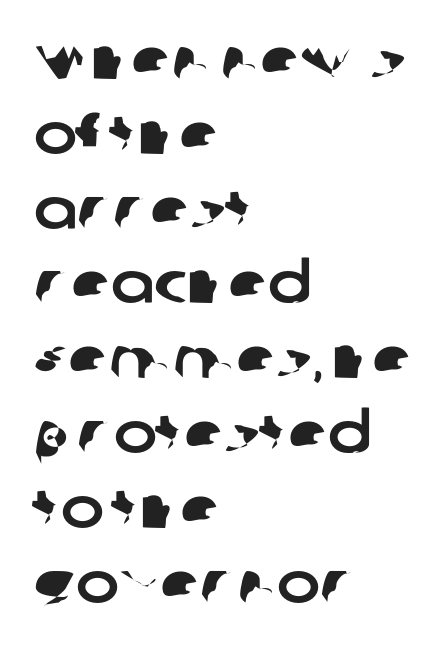
The rendering uses natural spacing where letterforms have individual widths. The tracking reads as untouched default to a designer's eye. This is sans-serif lettering, the kind often seen on screens and signage. The gap between lines stays unmarked. Rows of type keep a routine distance in the vertical direction. Line beginnings align vertically; line endings do not.
